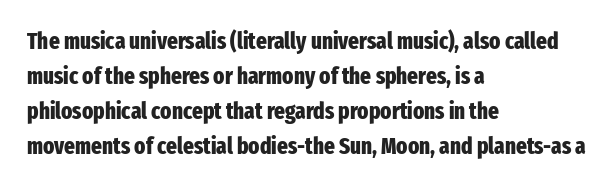
A normal amount of white space separates one row of letters from the next. The lines in this sample share a left origin and differ only in where they stop. Characters follow at the spacing the type designer built in. In terms of weight, the rendering is a true, heavy bold.
